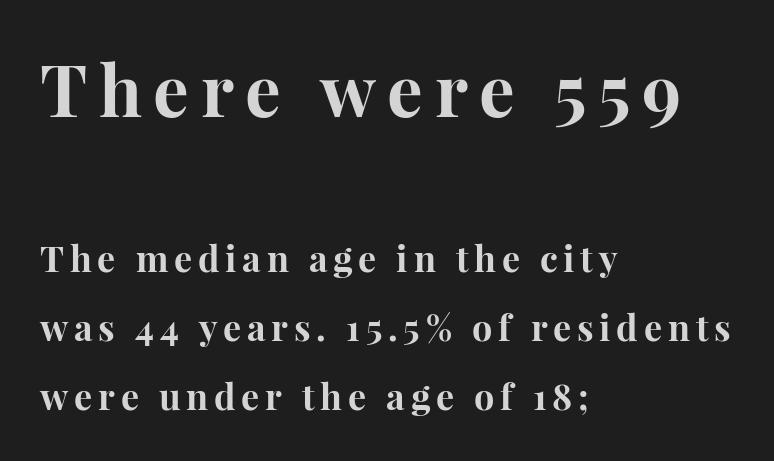
The image shows 71 px bold serif type, upright; set left-aligned, loose line spacing (1.92x), not underlined; the first (top) block is 1.97x larger; high stroke contrast and a medium x-height.
